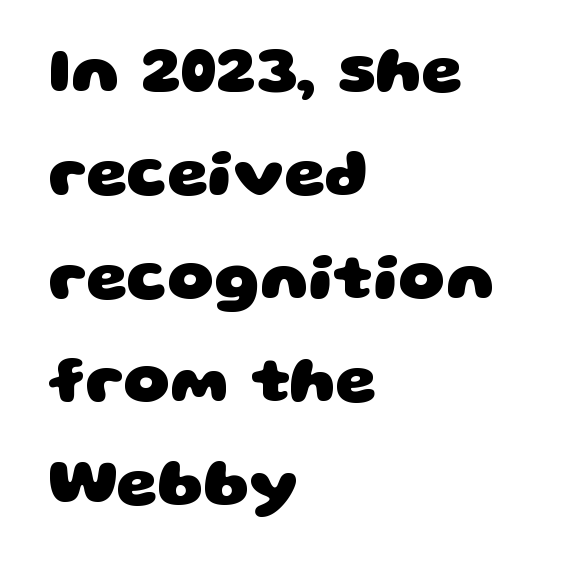
{"serif": "no", "bold": "yes", "weight": "heavy", "width": "wide", "stroke_contrast": "low", "x_height": "large", "monospaced": "no", "underline": "no", "align": "left", "line_spacing": "normal", "line_spacing_ratio": 1.59, "letter_spacing": "normal", "letter_spacing_em": 0.0, "glyph_px": 65}
